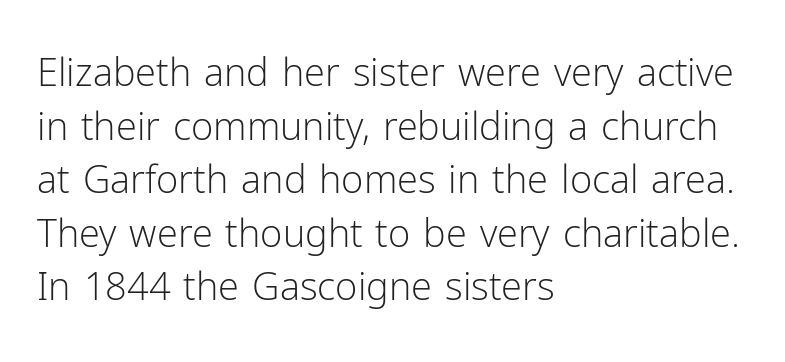
Students, note that the glyphs here touch the page at normal intervals. The rendering anchors every line to the left-hand side. Horizontal bands of white between lines are of average thickness. Style check: upright. The strokes are not fattened; the text isn't bold. You can tell from the bare stems that sans-serif type was used.
